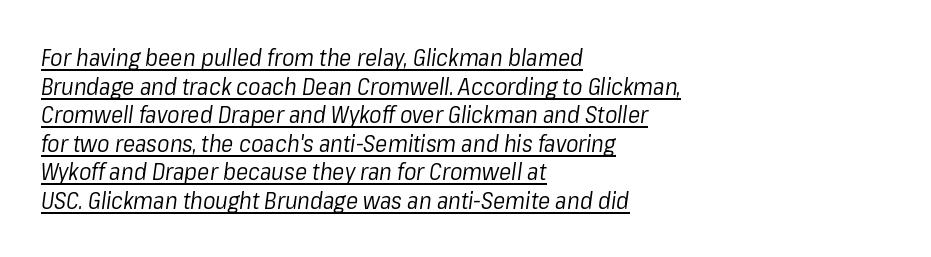
Q: Is the text bold? A: No.
Q: Is the text italic (slanted)? A: Yes, it leans right by about 8 degrees.
Q: Is the text underlined? A: Yes.
Q: How is the paragraph aligned? A: Left-aligned.
Q: Is the spacing between letters normal or unusually wide? A: Normal.
